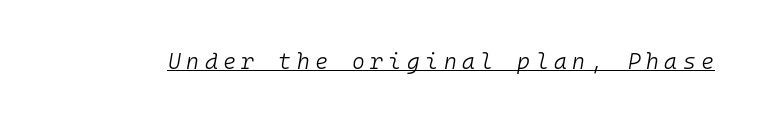
{"italic": "yes", "lean": "right", "slant_degrees": 10, "bold": "no", "underline": "yes", "letter_spacing": "wide", "letter_spacing_em": 0.25, "glyph_px": 22}
